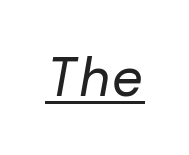
The image shows 55 px regular-weight type, italic (leaning right); set normal letter spacing, underlined; low stroke contrast and a medium x-height.
